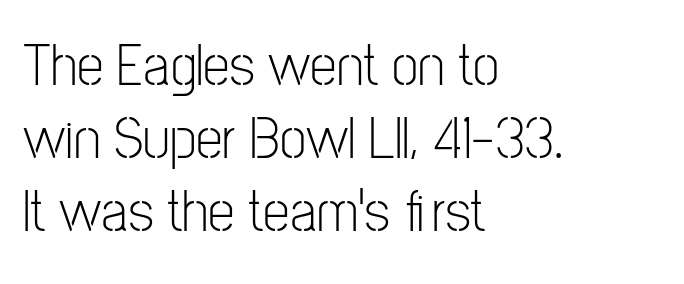
A sans-serif font was chosen for this passage. Every character sits straight up, as roman type does. One-word summary of the alignment: left. The weight tops out at a normal text grade.
